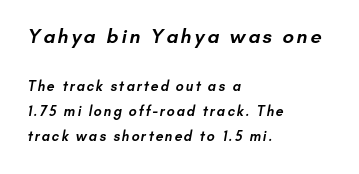
Q: Is the text bold? A: Semi-bold.
Q: Is the text underlined? A: No.
Q: How is the paragraph aligned? A: Left-aligned.
Q: Which block of text is set in a larger size, the first (top) or the second (bottom)? A: The first (top) one.
